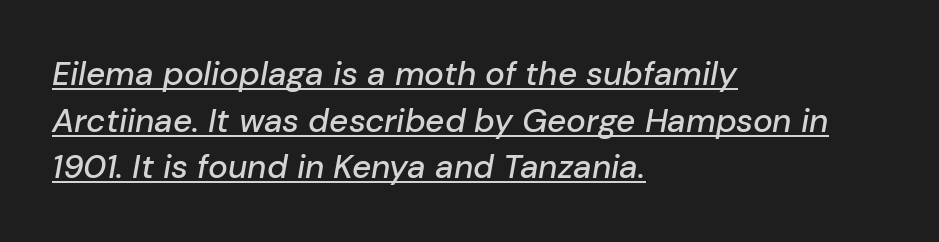
Q: Is the text italic (slanted)? A: Yes, it leans right by about 10 degrees.
Q: Is the text underlined? A: Yes.
Q: How is the paragraph aligned? A: Left-aligned.
Q: Is the spacing between letters normal or unusually wide? A: Normal.
Q: Is the spacing between lines tight, normal or loose? A: Normal.
Q: Width (condensed, normal, or wide)? A: Normal.
Q: Stroke contrast? A: Low.
Q: x-height? A: Medium.
Q: Monospaced? A: No.
